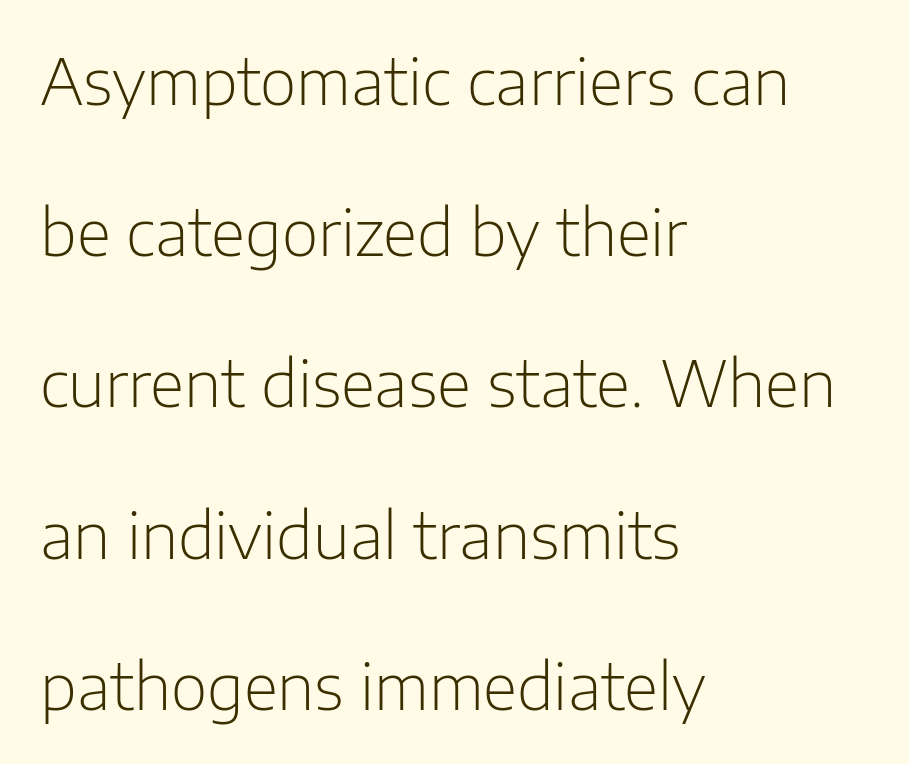
{"serif": "no", "italic": "no", "bold": "no", "weight": "light", "width": "normal", "stroke_contrast": "low", "x_height": "medium", "monospaced": "no", "underline": "no", "align": "left", "line_spacing": "loose", "line_spacing_ratio": 2.4, "letter_spacing": "normal", "letter_spacing_em": 0.0, "glyph_px": 63}
